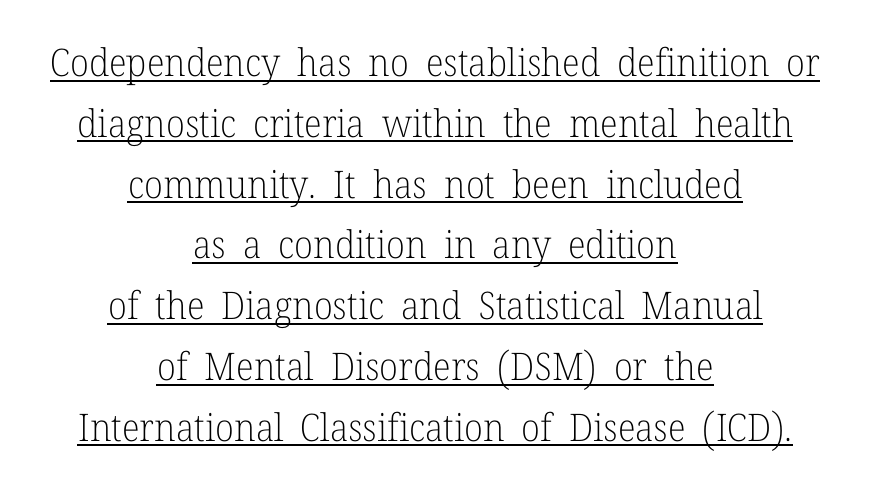
Look at the tracking — it's just the regular setting, nothing added. Centered paragraph, ragged on both sides. In designer terms, the underline attribute is active on this setting. Notice how descenders clear the ascenders below comfortably — that's standard leading. The passage shown is typed in a proportional face where columns would drift.
